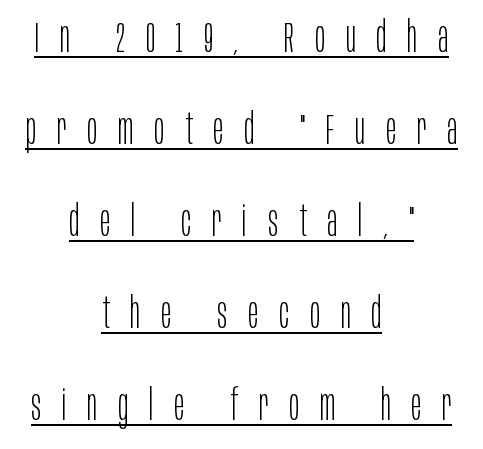
Proportional: the letters do not fall into vertical columns. Has an underline been added? It has. Weight: regular or lighter. The face used here is a sans, in the tradition of grotesques and geometrics.
